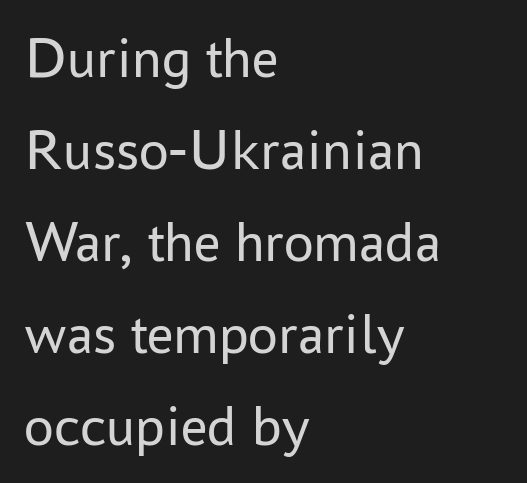
{"serif": "no", "italic": "no", "bold": "no", "weight": "regular", "width": "normal", "stroke_contrast": "low", "x_height": "medium", "monospaced": "no", "underline": "no", "align": "left", "line_spacing": "normal", "line_spacing_ratio": 1.56, "letter_spacing": "normal", "letter_spacing_em": 0.0, "glyph_px": 59}
